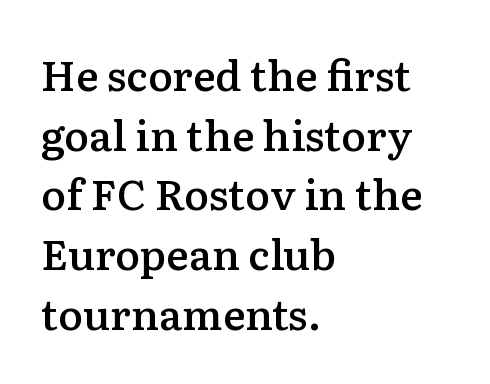
{"serif": "yes", "italic": "no", "bold": "semi", "weight": "semibold", "width": "normal", "stroke_contrast": "low", "x_height": "medium", "monospaced": "no", "underline": "no", "align": "left", "line_spacing": "normal", "line_spacing_ratio": 1.42, "letter_spacing": "normal", "letter_spacing_em": 0.0, "glyph_px": 42}
